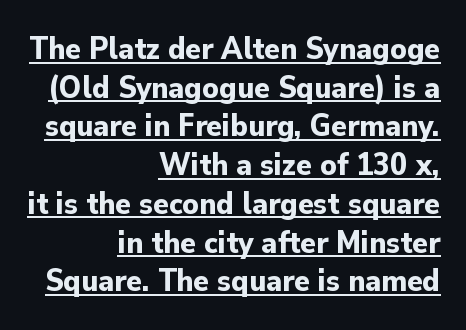
Q: Is the text bold? A: Yes.
Q: Is the text italic (slanted)? A: No, it is upright.
Q: Is the typeface a serif or a sans-serif typeface? A: Sans-serif.
Q: Is the text underlined? A: Yes.
Q: How is the paragraph aligned? A: Right-aligned.
Q: Is the spacing between letters normal or unusually wide? A: Normal.
Q: Width (condensed, normal, or wide)? A: Normal.
Q: Stroke contrast? A: Low.
Q: x-height? A: Small.
Q: Monospaced? A: No.
